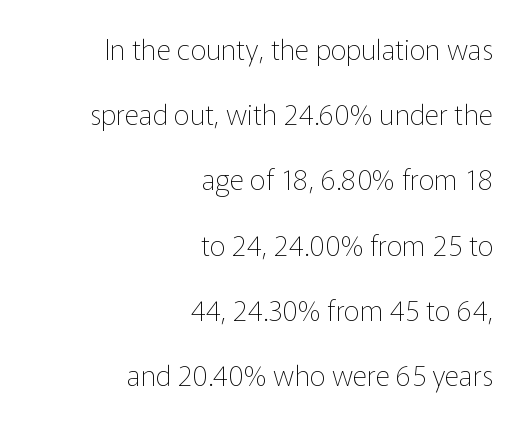
The image shows 28 px thin sans-serif type, upright; set right-aligned, loose line spacing (2.33x), normal letter spacing, not underlined; low stroke contrast and a medium x-height.
